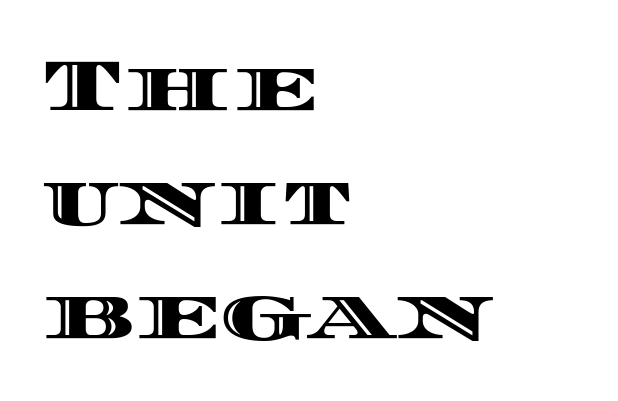
{"italic": "no", "width": "wide", "x_height": "large", "monospaced": "no", "underline": "no", "align": "left", "line_spacing": "normal", "line_spacing_ratio": 1.54, "letter_spacing": "normal", "letter_spacing_em": 0.0, "glyph_px": 74}
